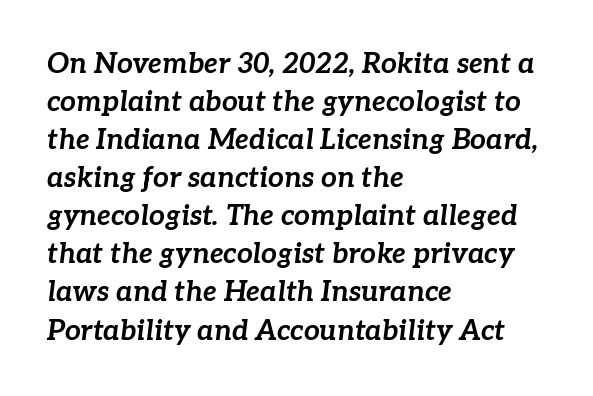
These lines were composed using italics. A dark, heavy texture on the line: the type is bold. The foot of each line stays bare and open. Does the copy run flush right? No — it runs flush left.
